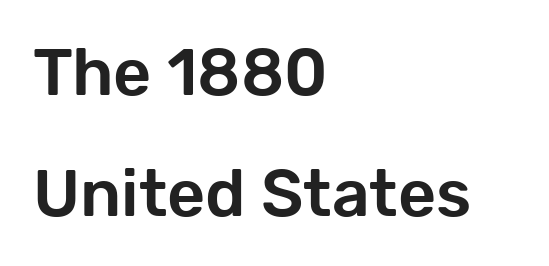
Q: Is the text italic (slanted)? A: No, it is upright.
Q: Is the typeface a serif or a sans-serif typeface? A: Sans-serif.
Q: Is the text underlined? A: No.
Q: How is the paragraph aligned? A: Left-aligned.
Q: Is the spacing between letters normal or unusually wide? A: Normal.
Q: Width (condensed, normal, or wide)? A: Normal.
Q: Stroke contrast? A: Low.
Q: x-height? A: Medium.
Q: Monospaced? A: No.
